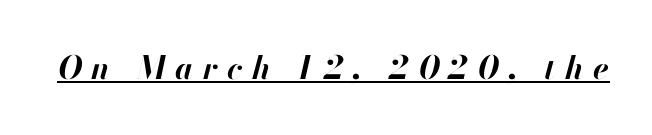
Q: Is the text bold? A: Yes.
Q: Is the text italic (slanted)? A: Yes, it leans right by about 13 degrees.
Q: Is the text underlined? A: Yes.
Q: Is the spacing between letters normal or unusually wide? A: Unusually wide.
Q: Width (condensed, normal, or wide)? A: Normal.
Q: Stroke contrast? A: High.
Q: x-height? A: Small.
Q: Monospaced? A: No.
